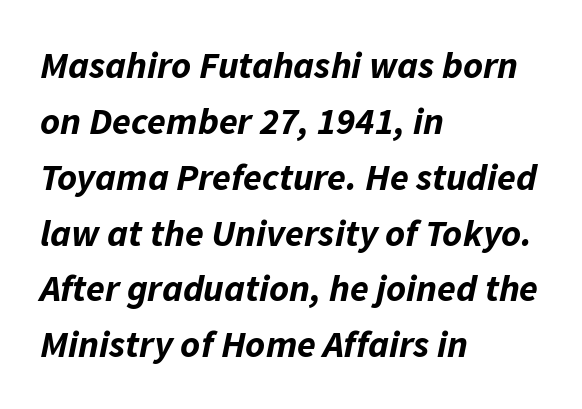
The image shows 38 px bold type, italic (leaning right); set left-aligned, normal line spacing (1.47x), normal letter spacing, not underlined; low stroke contrast and a medium x-height.
